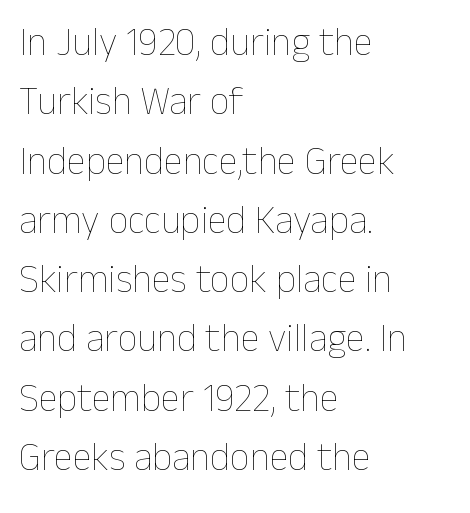
The image shows 39 px thin type, upright; set left-aligned, normal line spacing (1.52x), normal letter spacing, not underlined; low stroke contrast and a medium x-height.
